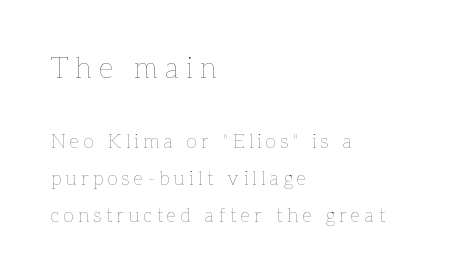
The image shows 29 px thin type, upright; set left-aligned, loose line spacing (1.94x), unusually wide letter spacing (+0.24 em), not underlined; the first (top) block is 1.53x larger; low stroke contrast and a medium x-height.
